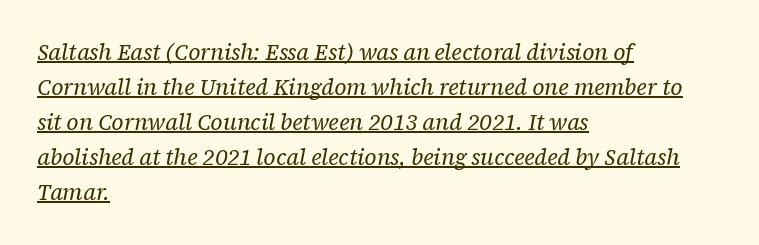
A typesetter would call this zero additional tracking. Baseline-to-baseline distance is the conventional proportion of letter height. Slanted lettering throughout. Bold? No — there's no thickening of the strokes.
